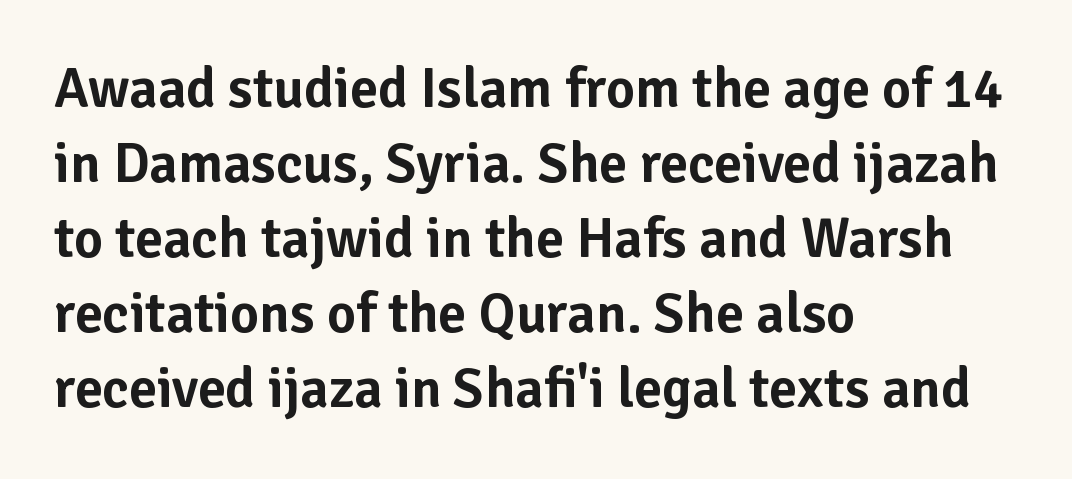
{"serif": "no", "italic": "no", "width": "normal", "stroke_contrast": "low", "x_height": "medium", "monospaced": "no", "underline": "no", "align": "left", "line_spacing": "normal", "line_spacing_ratio": 1.34, "letter_spacing": "normal", "letter_spacing_em": 0.0, "glyph_px": 56}
